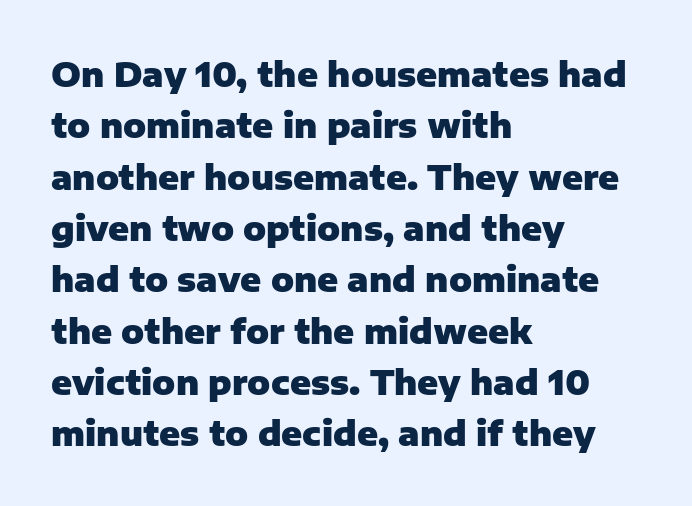
{"serif": "no", "italic": "no", "bold": "yes", "weight": "heavy", "width": "normal", "stroke_contrast": "low", "x_height": "medium", "monospaced": "no", "underline": "no", "align": "left", "line_spacing": "normal", "line_spacing_ratio": 1.51, "letter_spacing": "normal", "letter_spacing_em": 0.0, "glyph_px": 34}
